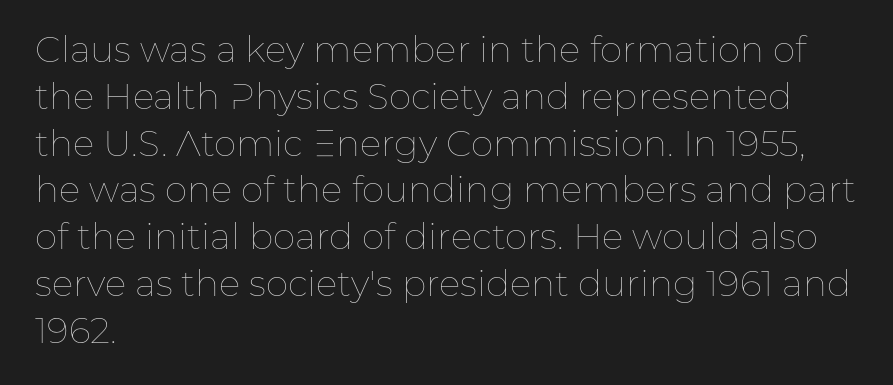
Style check: upright. The face used here is proportionally spaced, like ordinary book or web type. Short and long lines alike share a common starting point at left. This block has exactly the height ordinary leading produces.
